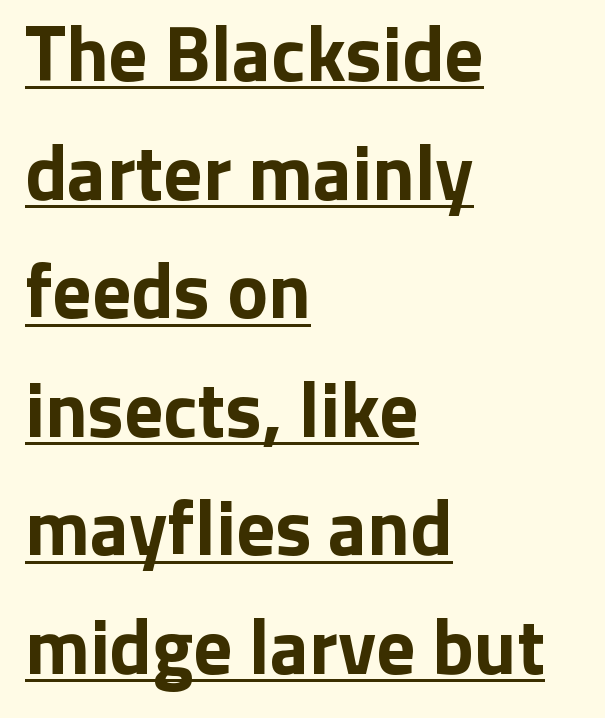
Q: Is the text bold? A: Yes.
Q: Is the text italic (slanted)? A: No, it is upright.
Q: Is the typeface a serif or a sans-serif typeface? A: Sans-serif.
Q: Is the text underlined? A: Yes.
Q: How is the paragraph aligned? A: Left-aligned.
Q: Is the spacing between letters normal or unusually wide? A: Normal.
Q: Is the spacing between lines tight, normal or loose? A: Normal.
Q: Width (condensed, normal, or wide)? A: Normal.
Q: Stroke contrast? A: Low.
Q: x-height? A: Medium.
Q: Monospaced? A: No.
